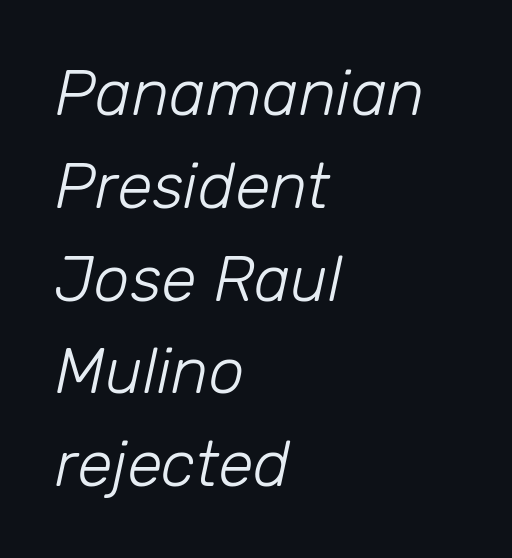
Q: Is the text bold? A: No.
Q: Is the text italic (slanted)? A: Yes, it leans right by about 12 degrees.
Q: Is the text underlined? A: No.
Q: How is the paragraph aligned? A: Left-aligned.
Q: Is the spacing between letters normal or unusually wide? A: Normal.
Q: Is the spacing between lines tight, normal or loose? A: Normal.
Q: Width (condensed, normal, or wide)? A: Normal.
Q: Stroke contrast? A: Low.
Q: x-height? A: Medium.
Q: Monospaced? A: No.
